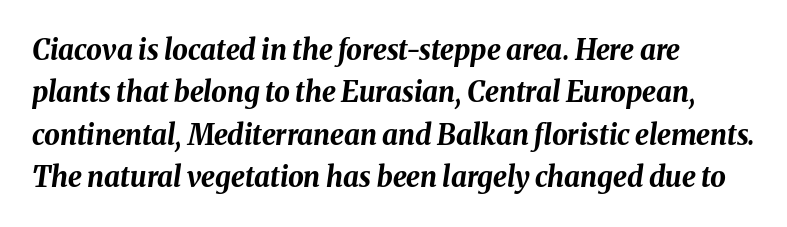
Q: Is the text bold? A: Yes.
Q: Is the text italic (slanted)? A: Yes, it leans right by about 8 degrees.
Q: Is the text underlined? A: No.
Q: How is the paragraph aligned? A: Left-aligned.
Q: Is the spacing between letters normal or unusually wide? A: Normal.
Q: Is the spacing between lines tight, normal or loose? A: Normal.
Q: Width (condensed, normal, or wide)? A: Normal.
Q: Stroke contrast? A: Medium.
Q: x-height? A: Medium.
Q: Monospaced? A: No.
